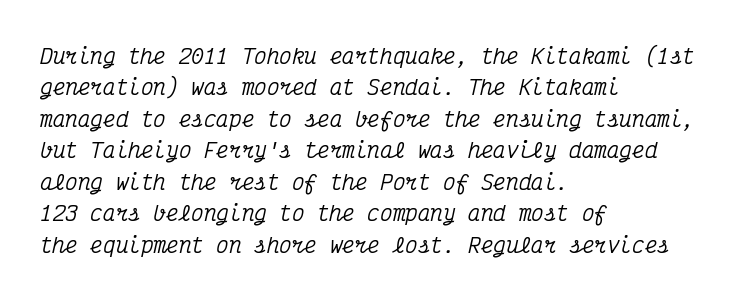
The image shows 21 px text type, italic (leaning right); set left-aligned, normal line spacing (1.5x), normal letter spacing, not underlined.
